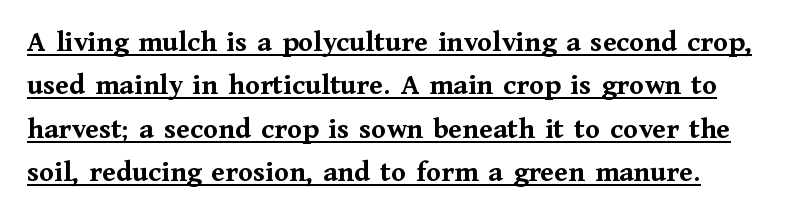
The image shows 30 px semibold serif type, upright; set left-aligned, normal line spacing (1.45x), normal letter spacing, underlined; medium stroke contrast and a medium x-height.
